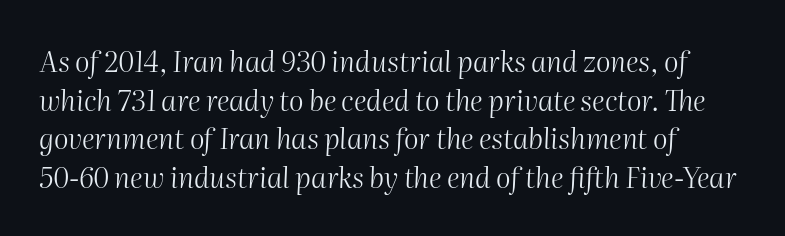
{"italic": "yes", "lean": "right", "slant_degrees": 2, "bold": "no", "weight": "light", "width": "normal", "stroke_contrast": "medium", "x_height": "medium", "monospaced": "no", "underline": "no", "line_spacing": "normal", "line_spacing_ratio": 1.38, "letter_spacing": "normal", "letter_spacing_em": 0.0, "glyph_px": 28}
